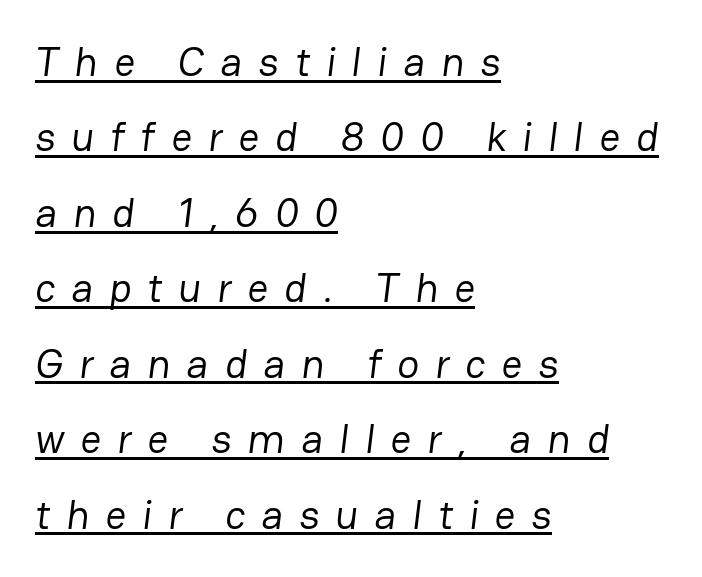
Q: Is the text bold? A: No.
Q: Is the typeface a serif or a sans-serif typeface? A: Sans-serif.
Q: Is the text underlined? A: Yes.
Q: How is the paragraph aligned? A: Left-aligned.
Q: Is the spacing between letters normal or unusually wide? A: Unusually wide.
Q: Width (condensed, normal, or wide)? A: Normal.
Q: Stroke contrast? A: Low.
Q: x-height? A: Medium.
Q: Monospaced? A: No.
